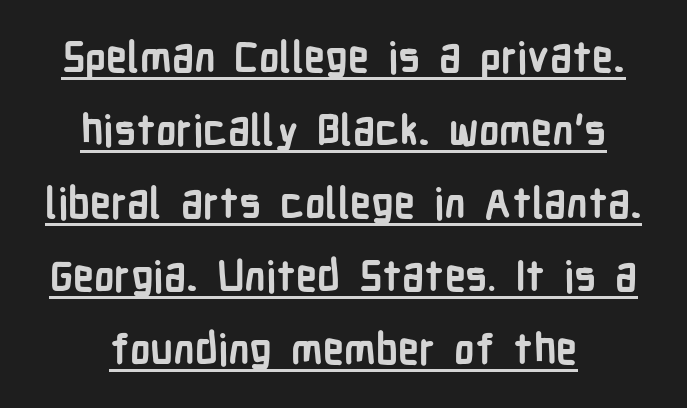
The image shows 42 px semibold, condensed sans-serif type, upright; set line spacing 1.74x, normal letter spacing, underlined; low stroke contrast and a medium x-height.
